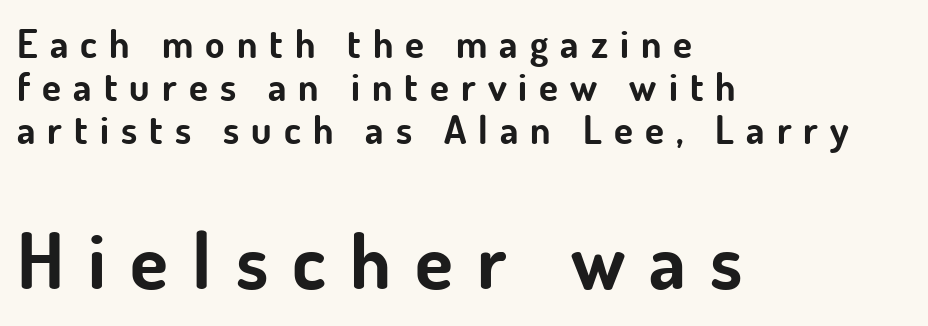
The image shows 78 px bold sans-serif type, upright; set left-aligned, tight line spacing (1.1x), unusually wide letter spacing (+0.31 em), not underlined; the second (bottom) block is 2.0x larger; low stroke contrast and a small x-height.
